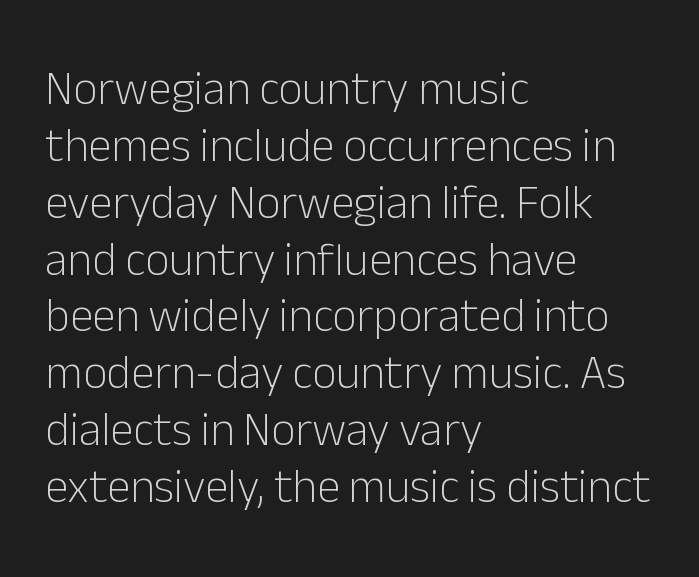
The rendering shows plain stroke endings on the letterforms — a sans-serif design. Tracking here is standard; glyphs follow each other at the usual distance. Think of a printed novel: that variable character pitch is what you see here. Each stroke keeps to a modest, everyday thickness or less.
